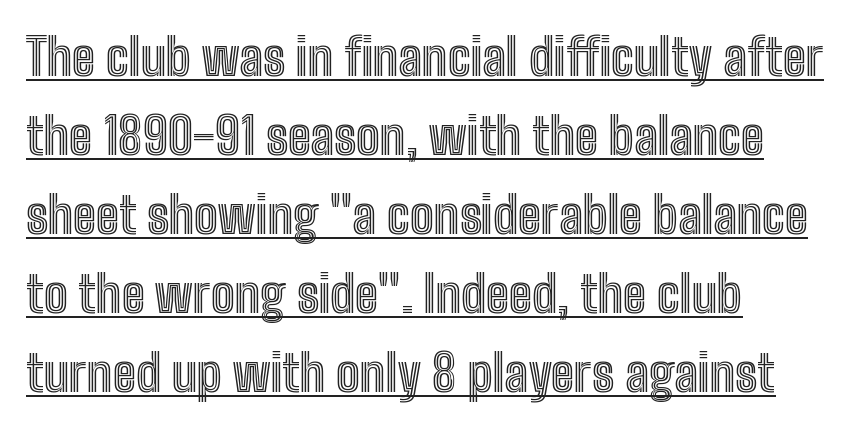
Underlined type. Do the letters lean? They stand straight. Do the characters align in a grid? No, the font is proportional. The block of text has a typical density, with ordinary space between rows. The paragraph has a hard left edge and a soft right edge. Observe the ordinary spacing: letters are neighbours, not strangers.
